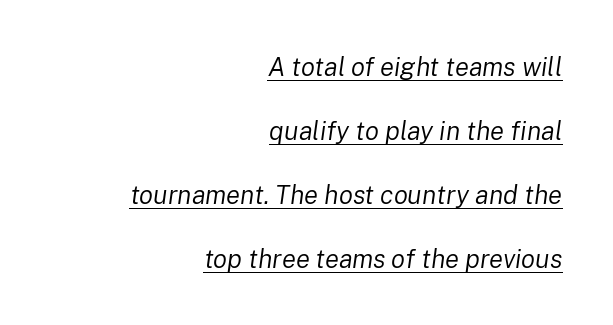
Horizontally, the lines are justified to the trailing edge only. The cut favours lightness, reaching ordinary text weight at its darkest. Italic: yes, the glyphs are oblique. Vertically, the passage feels expansive, rows floating well apart. The letters sit at their default tracking, neither squeezed nor spread.
